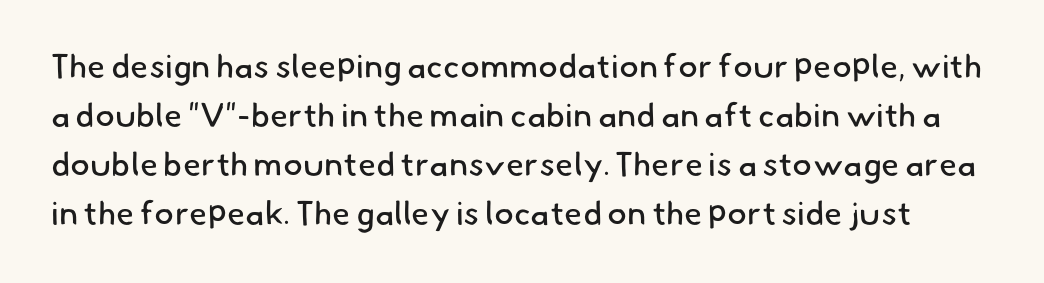
The image shows 33 px regular-weight sans-serif type; set normal line spacing (1.48x), normal letter spacing, not underlined; low stroke contrast and a small x-height.
